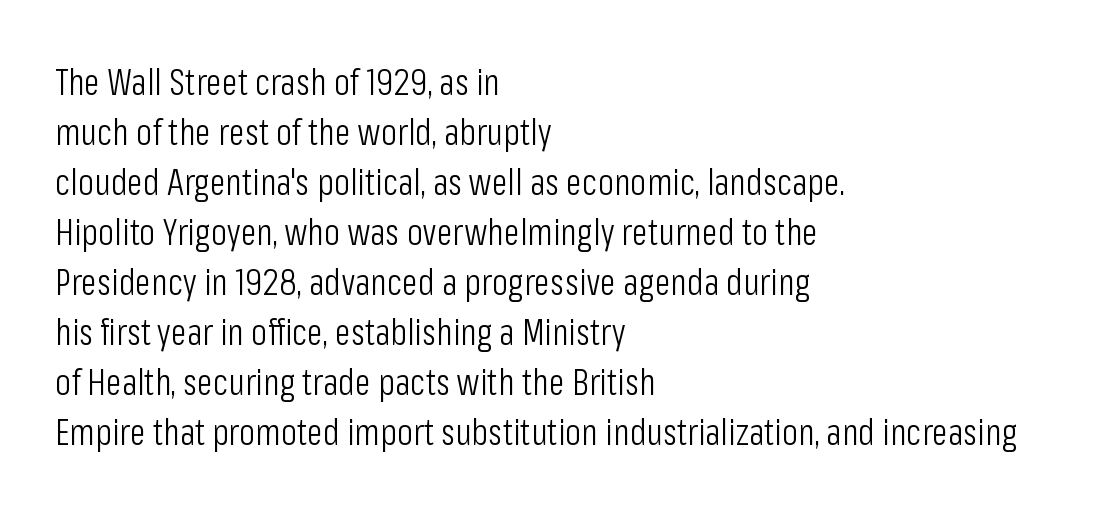
Q: Is the text bold? A: No.
Q: Is the text italic (slanted)? A: No, it is upright.
Q: Is the typeface a serif or a sans-serif typeface? A: Sans-serif.
Q: Is the text underlined? A: No.
Q: How is the paragraph aligned? A: Left-aligned.
Q: Is the spacing between letters normal or unusually wide? A: Normal.
Q: Is the spacing between lines tight, normal or loose? A: Normal.
Q: Width (condensed, normal, or wide)? A: Condensed.
Q: Stroke contrast? A: Low.
Q: x-height? A: Medium.
Q: Monospaced? A: No.
